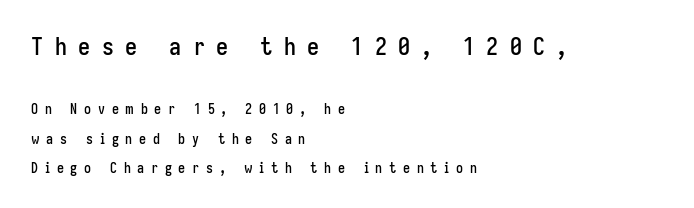
The emphasis by scale lands on block number one, above. Students, note that the glyphs here are deliberately spaced far apart. Leading: increased. Every row of glyphs begins at an identical x-position on the left. Ordinary non-slanted type is in use.
